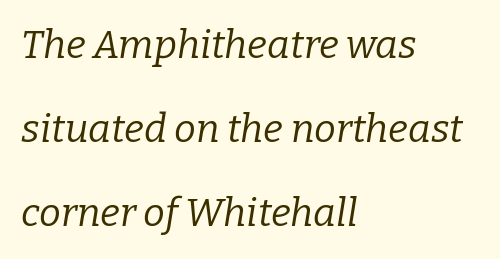
These glyphs show unthickened strokes, regular width or finer. Spacing verdict: proportional, widths tailored to each character. Interline gaps are noticeably wide in this sample. The foot of each line stays bare and open. Little horizontal feet cap the strokes, marking this as serif type. Notice how the passage keeps a crisp vertical edge on the left only.
